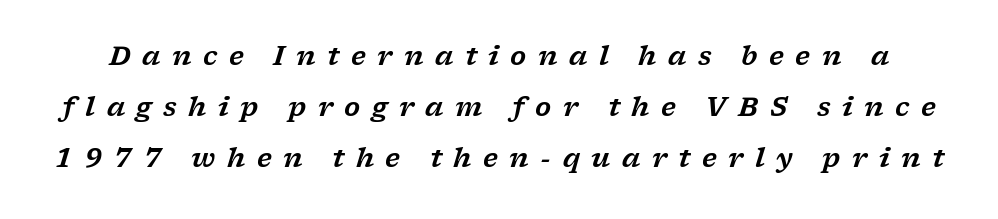
Q: Is the text italic (slanted)? A: Yes, it leans right by about 17 degrees.
Q: Is the text underlined? A: No.
Q: Is the spacing between letters normal or unusually wide? A: Unusually wide.
Q: Is the spacing between lines tight, normal or loose? A: Loose.
